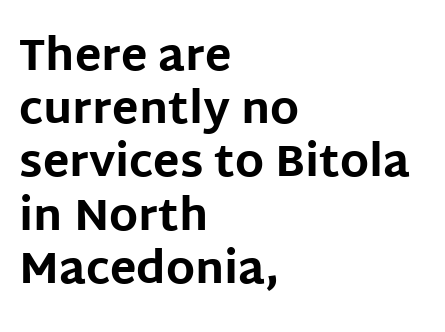
{"serif": "no", "italic": "no", "bold": "yes", "weight": "bold", "width": "normal", "stroke_contrast": "low", "x_height": "large", "monospaced": "no", "underline": "no", "align": "left", "line_spacing_ratio": 1.21, "letter_spacing": "normal", "letter_spacing_em": 0.0, "glyph_px": 44}
